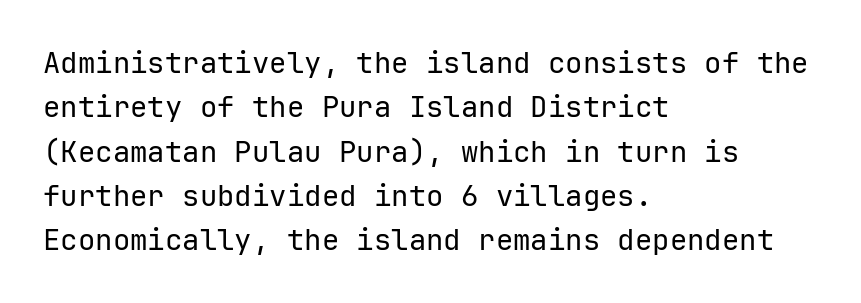
The weight tops out at a normal text grade. In terms of leading, this rendering sits right in the middle. Is this a sans? Yes — the strokes have no serifs. Short and long lines alike share a common starting point at left.
